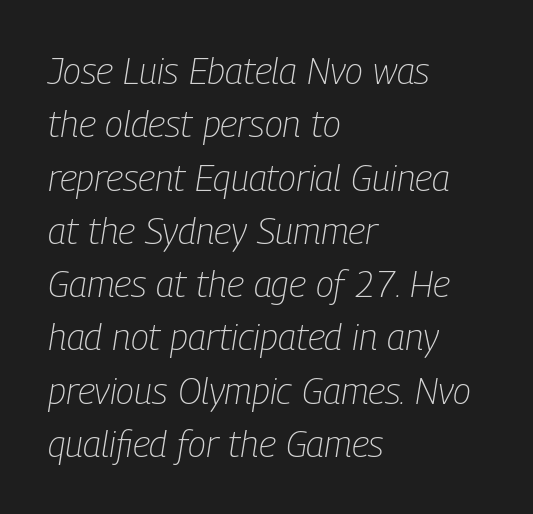
The glyphs look as if they've been sheared to an angle. A clean baseline with only descenders dipping below it. Here the designer chose a conventional face with non-uniform glyph widths. Stems and bowls with no extra thickness — not bold. Caption: multi-line text, flush left, ragged right.
